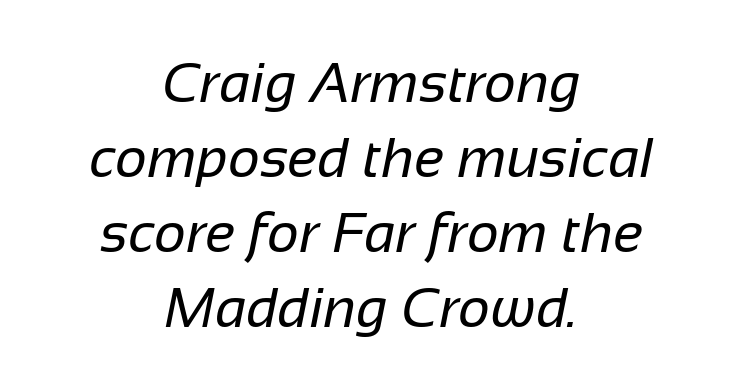
{"serif": "no", "bold": "no", "weight": "regular", "width": "normal", "stroke_contrast": "low", "x_height": "medium", "monospaced": "no", "underline": "no", "align": "center", "line_spacing": "normal", "line_spacing_ratio": 1.34, "letter_spacing": "normal", "letter_spacing_em": 0.0, "glyph_px": 56}
